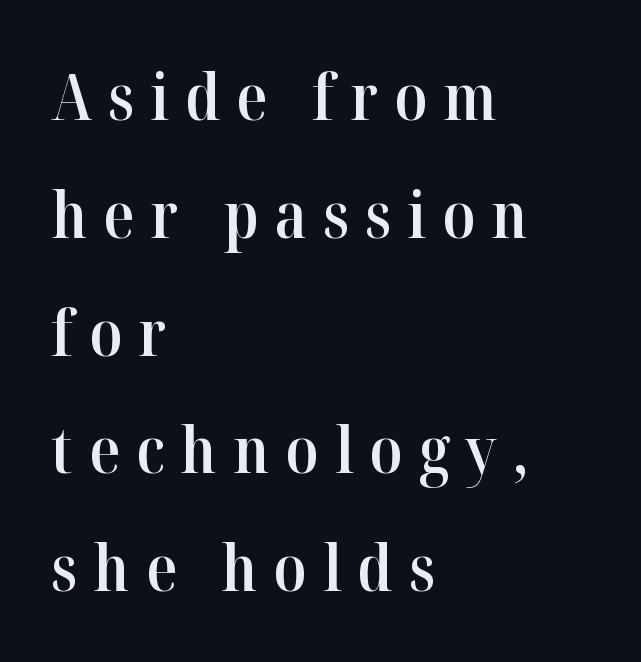
Q: Is the text bold? A: Semi-bold.
Q: Is the text italic (slanted)? A: No, it is upright.
Q: Is the typeface a serif or a sans-serif typeface? A: Serif.
Q: Is the text underlined? A: No.
Q: How is the paragraph aligned? A: Left-aligned.
Q: Is the spacing between letters normal or unusually wide? A: Unusually wide.
Q: Width (condensed, normal, or wide)? A: Normal.
Q: Stroke contrast? A: High.
Q: x-height? A: Medium.
Q: Monospaced? A: No.
